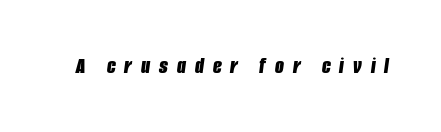
The image shows 23 px bold type, italic (leaning right); set unusually wide letter spacing (+0.39 em), not underlined.
